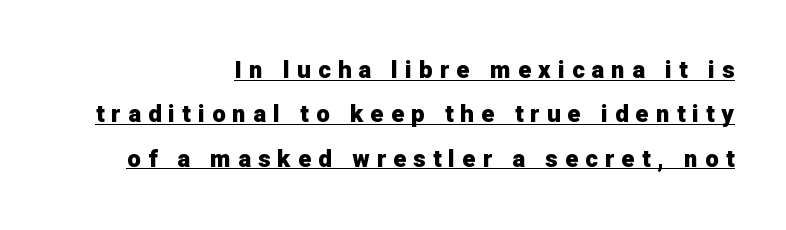
This rendering features underlined lettering. Alignment: flush right. Weight check: bold — yes, fully. Honestly, the letter spacing is so wide it's the main thing you notice. In terms of posture, this sample is upright.
